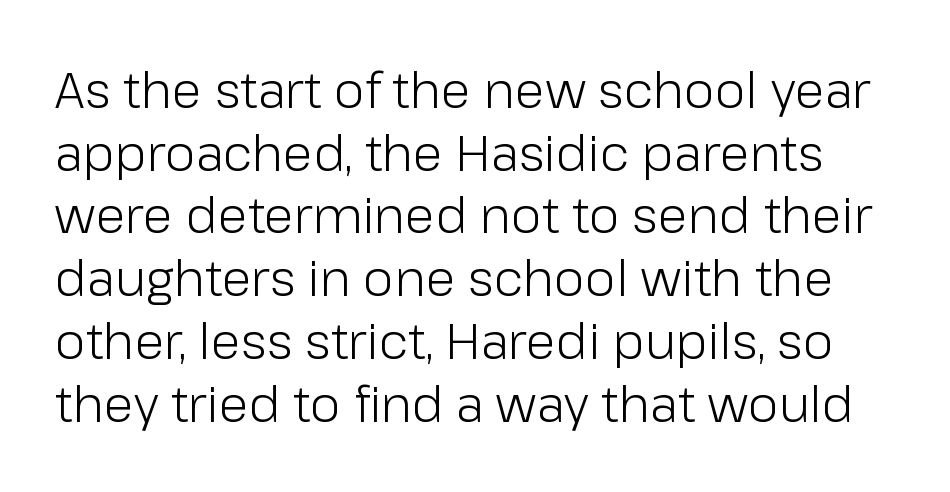
Q: Is the text bold? A: No.
Q: Is the text italic (slanted)? A: No, it is upright.
Q: Is the typeface a serif or a sans-serif typeface? A: Sans-serif.
Q: Is the text underlined? A: No.
Q: Is the spacing between letters normal or unusually wide? A: Normal.
Q: Is the spacing between lines tight, normal or loose? A: Normal.
Q: Width (condensed, normal, or wide)? A: Normal.
Q: Stroke contrast? A: Low.
Q: x-height? A: Medium.
Q: Monospaced? A: No.
